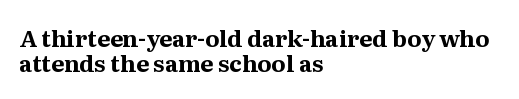
The image shows 23 px bold type, upright; set left-aligned, tight line spacing (1.07x), normal letter spacing, not underlined.
